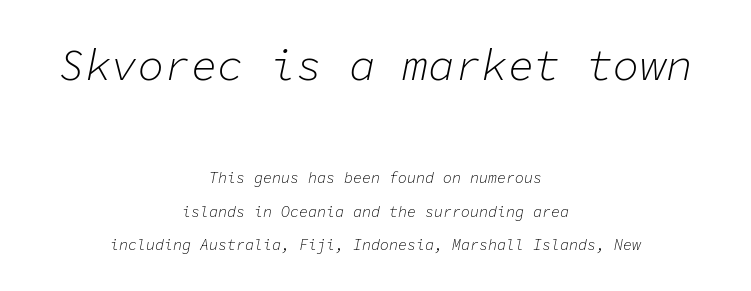
Compared with a flush-left layout, this one balances lines on the center instead. Visually, the top section dominates because its glyphs are scaled up. Bold? No — there's no thickening of the strokes. One glance says open: line gaps are wider than usual.
